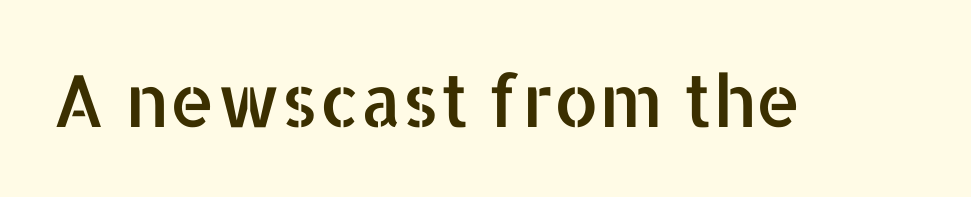
{"serif": "no", "italic": "no", "width": "normal", "stroke_contrast": "low", "x_height": "medium", "monospaced": "no", "underline": "no", "letter_spacing": "normal", "letter_spacing_em": 0.0, "glyph_px": 72}
